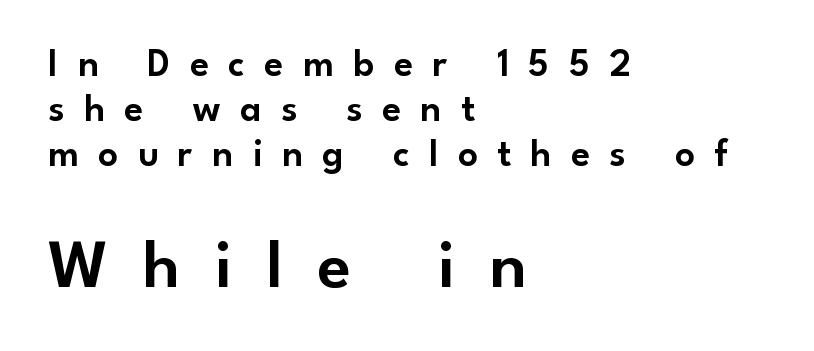
Q: Is the text italic (slanted)? A: No, it is upright.
Q: Is the typeface a serif or a sans-serif typeface? A: Sans-serif.
Q: Is the text underlined? A: No.
Q: How is the paragraph aligned? A: Left-aligned.
Q: Is the spacing between letters normal or unusually wide? A: Unusually wide.
Q: Is the spacing between lines tight, normal or loose? A: Tight.
Q: Which block of text is set in a larger size, the first (top) or the second (bottom)? A: The second (bottom) one.
Q: Width (condensed, normal, or wide)? A: Normal.
Q: Stroke contrast? A: Low.
Q: x-height? A: Small.
Q: Monospaced? A: No.
